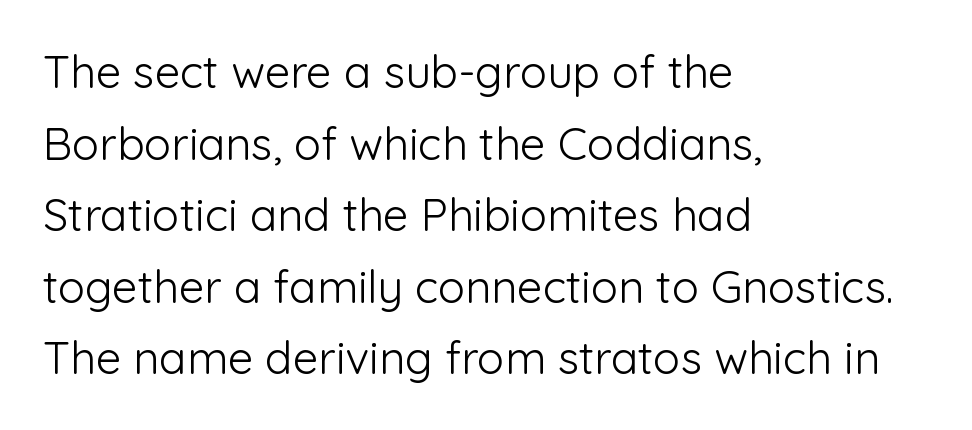
{"serif": "no", "italic": "no", "bold": "no", "weight": "light", "width": "normal", "stroke_contrast": "low", "x_height": "medium", "monospaced": "no", "underline": "no", "align": "left", "line_spacing": "normal", "line_spacing_ratio": 1.59, "letter_spacing": "normal", "letter_spacing_em": 0.0, "glyph_px": 45}
